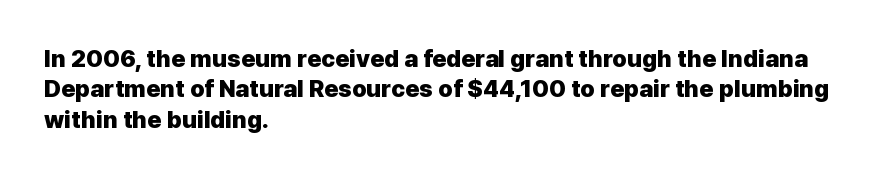
The image shows 24 px bold type, upright; set left-aligned, normal line spacing (1.27x), normal letter spacing, not underlined.
